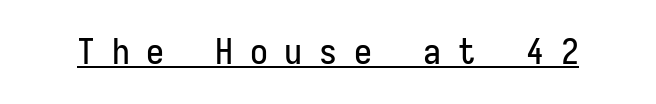
The image shows 36 px condensed sans-serif type, upright, monospaced; set unusually wide letter spacing (+0.46 em), underlined; low stroke contrast and a medium x-height.
